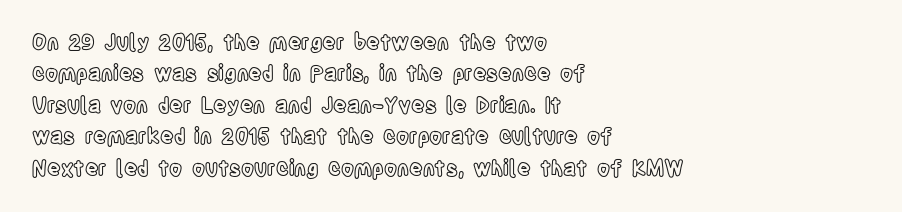
{"italic": "no", "underline": "no", "align": "left", "line_spacing": "normal", "line_spacing_ratio": 1.5, "letter_spacing": "normal", "letter_spacing_em": 0.0, "glyph_px": 21}
